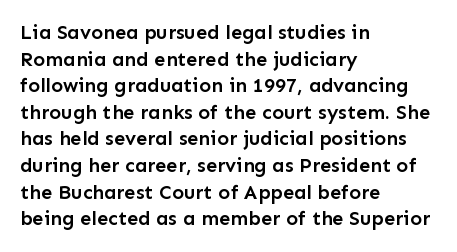
Q: Is the text bold? A: Semi-bold.
Q: Is the text italic (slanted)? A: No, it is upright.
Q: Is the text underlined? A: No.
Q: How is the paragraph aligned? A: Left-aligned.
Q: Is the spacing between letters normal or unusually wide? A: Normal.
Q: Is the spacing between lines tight, normal or loose? A: Normal.
